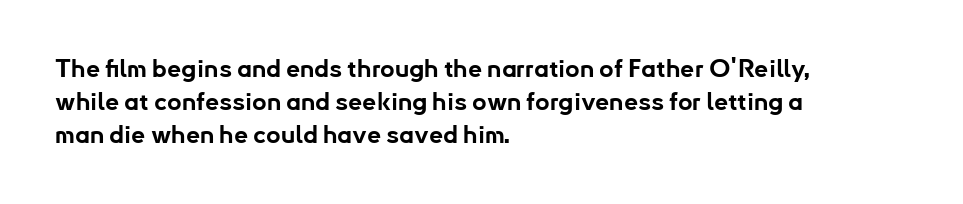
Q: Is the text bold? A: Yes.
Q: Is the text italic (slanted)? A: No, it is upright.
Q: Is the text underlined? A: No.
Q: How is the paragraph aligned? A: Left-aligned.
Q: Is the spacing between letters normal or unusually wide? A: Normal.
Q: Is the spacing between lines tight, normal or loose? A: Normal.
